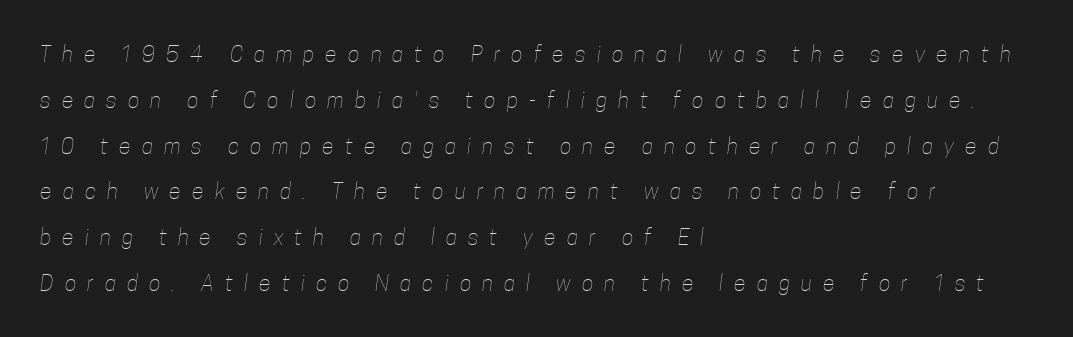
The image shows 22 px text type; set left-aligned, loose line spacing (2.08x), unusually wide letter spacing (+0.5 em), not underlined.
